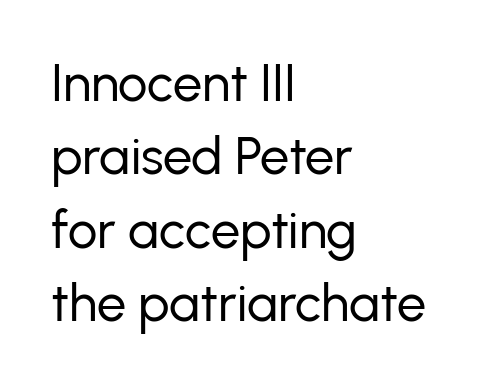
It's the straight-up-and-down kind of type. Stems and bowls with no extra thickness — not bold. You could call the tracking neutral — neither tight nor loose. Look at the bottom of the vertical strokes: they stop flat, with no serifs. This sample is left-justified, so line endings fall wherever the words run out.
